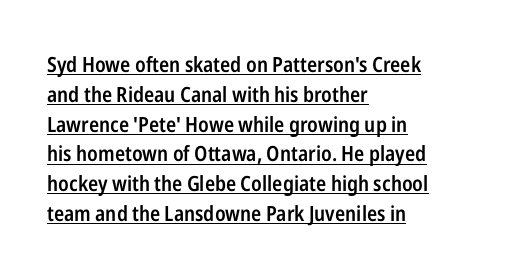
A fair bit of extra ink — the face is semibold, not bold. You could call the tracking neutral — neither tight nor loose. In CSS terms this would be text-align: left. Underlined type.
